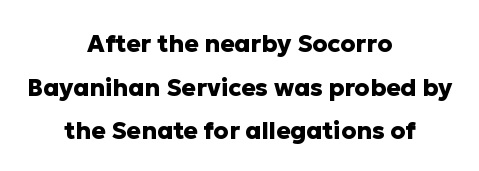
Q: Is the text bold? A: Yes.
Q: Is the text italic (slanted)? A: No, it is upright.
Q: Is the text underlined? A: No.
Q: How is the paragraph aligned? A: Centered.
Q: Is the spacing between letters normal or unusually wide? A: Normal.
